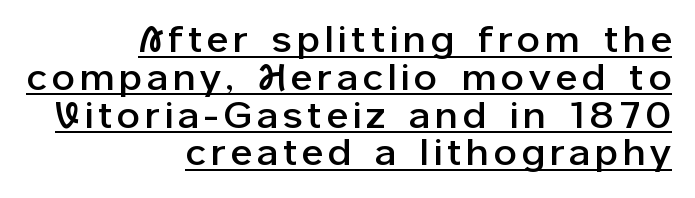
{"serif": "no", "italic": "no", "width": "normal", "stroke_contrast": "low", "x_height": "medium", "monospaced": "no", "underline": "yes", "align": "right", "line_spacing": "tight", "line_spacing_ratio": 1.05, "glyph_px": 36}
